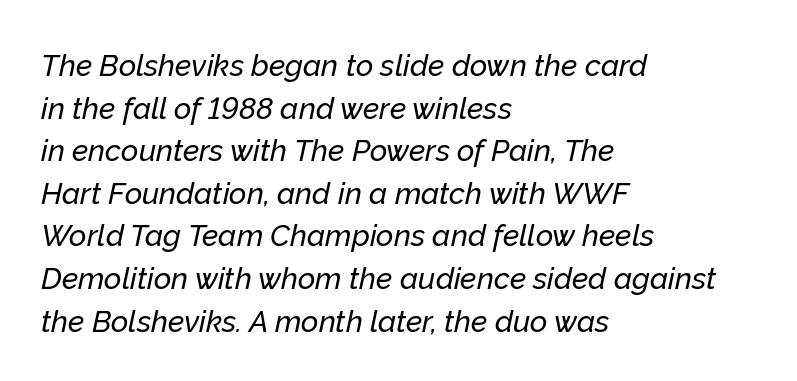
The image shows 30 px text type, italic (leaning right); set left-aligned, normal line spacing (1.42x), normal letter spacing, not underlined; low stroke contrast and a medium x-height.
